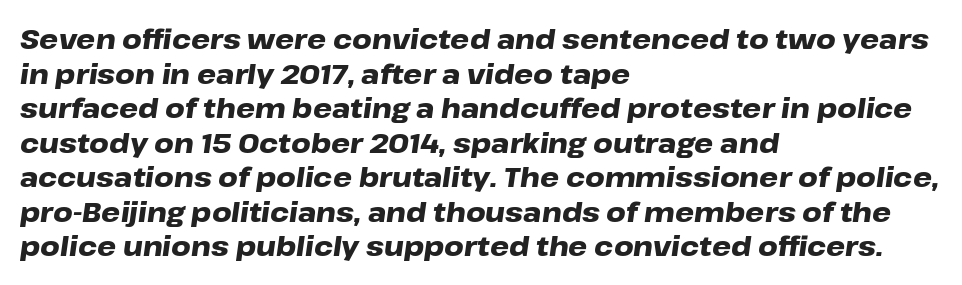
Q: Is the text bold? A: Yes.
Q: Is the text italic (slanted)? A: Yes, it leans right by about 8 degrees.
Q: Is the text underlined? A: No.
Q: How is the paragraph aligned? A: Left-aligned.
Q: Is the spacing between letters normal or unusually wide? A: Normal.
Q: Is the spacing between lines tight, normal or loose? A: Normal.
